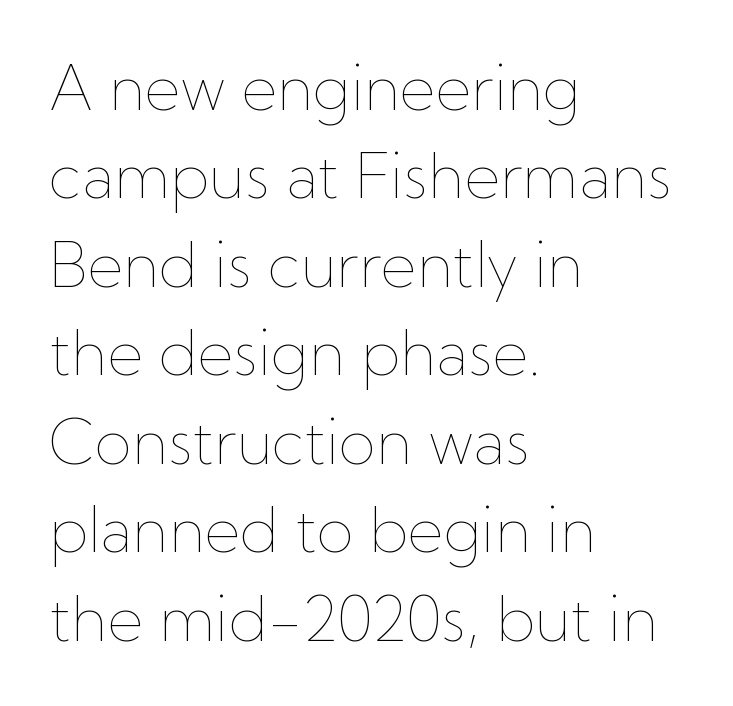
A clean baseline with only descenders dipping below it. Notice how descenders clear the ascenders below comfortably — that's standard leading. The typesetter chose a ragged-right arrangement here. The strokes are not fattened; the text isn't bold. You could not count columns in this text — the font is proportionally spaced. Posture: straight, roman, zero tilt.
